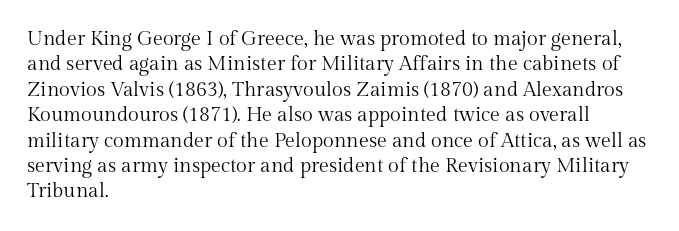
Q: Is the text bold? A: No.
Q: Is the text italic (slanted)? A: No, it is upright.
Q: Is the text underlined? A: No.
Q: How is the paragraph aligned? A: Left-aligned.
Q: Is the spacing between letters normal or unusually wide? A: Normal.
Q: Is the spacing between lines tight, normal or loose? A: Normal.
